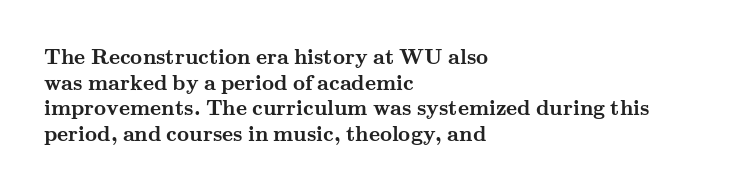
The image shows 21 px bold type, upright; set left-aligned, line spacing 1.22x, normal letter spacing, not underlined.
